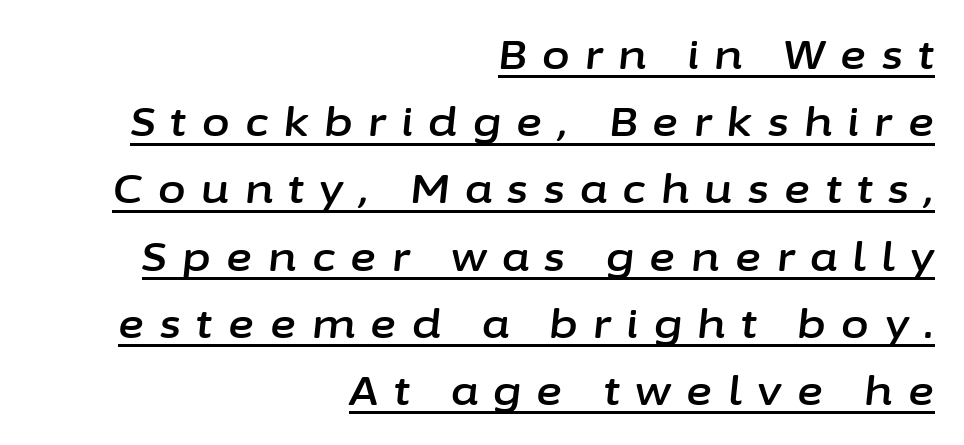
Is the block centered? No — it sits flush against the right margin. Rows of type keep a routine distance in the vertical direction. The passage shown has open, widely tracked lettering throughout. Designer's note — italics engaged.
